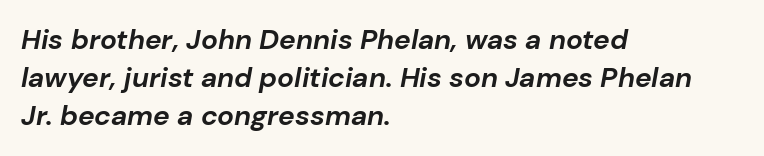
The image shows 28 px bold type, italic (leaning right); set left-aligned, normal line spacing (1.36x), normal letter spacing, not underlined; low stroke contrast and a medium x-height.
